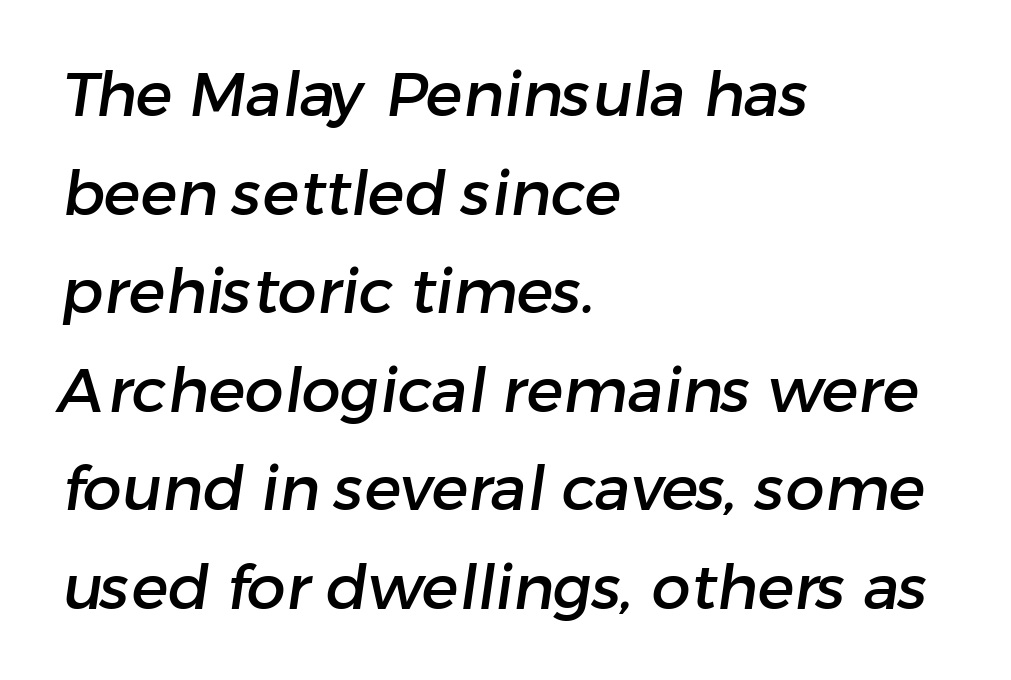
The text block is weighted toward the left margin, trailing off unevenly rightward. Are there feet on the stems? There aren't — it's a sans. Note the varied advance widths — an 'i' is clearly narrower than an 'm'. This rendering leaves character spacing at its baseline value. Underline: absent.
